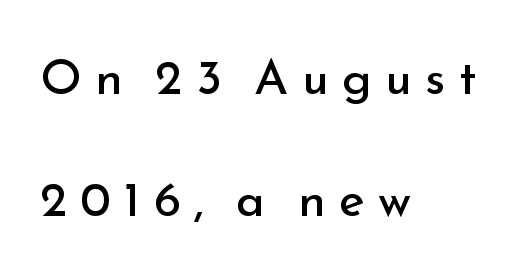
The image shows 49 px regular-weight sans-serif type, upright; set left-aligned, loose line spacing (2.48x), unusually wide letter spacing (+0.27 em), not underlined; low stroke contrast and a small x-height.
